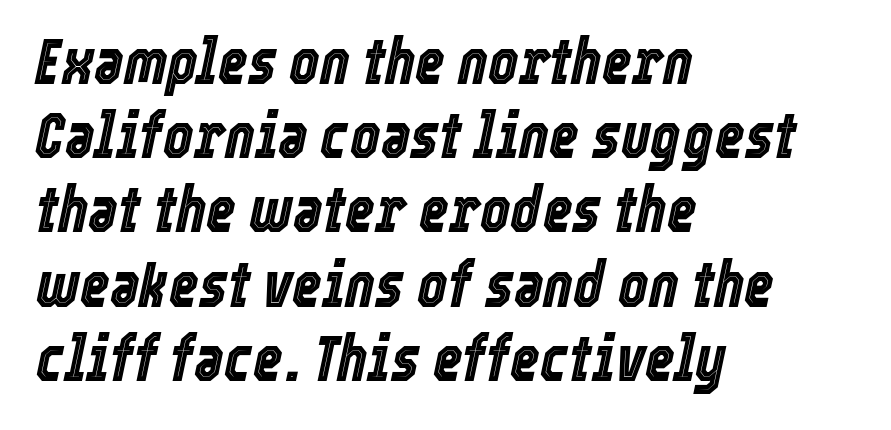
{"italic": "yes", "lean": "right", "slant_degrees": 12, "width": "condensed", "x_height": "medium", "monospaced": "no", "underline": "no", "align": "left", "line_spacing_ratio": 1.16, "letter_spacing": "normal", "letter_spacing_em": 0.0, "glyph_px": 64}
